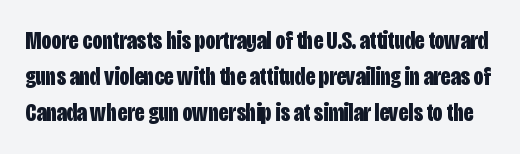
The image shows 25 px bold type, upright; set normal line spacing (1.45x), normal letter spacing, not underlined.
